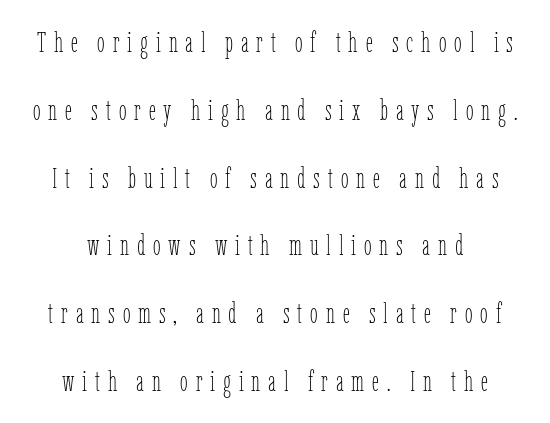
{"italic": "no", "bold": "no", "weight": "thin", "width": "condensed", "stroke_contrast": "low", "x_height": "medium", "monospaced": "no", "underline": "no", "line_spacing": "loose", "line_spacing_ratio": 2.42, "letter_spacing": "wide", "letter_spacing_em": 0.28, "glyph_px": 28}
